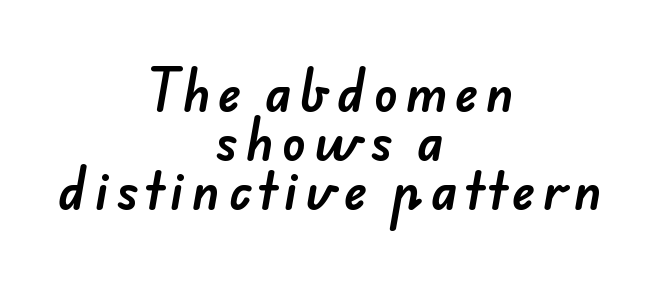
The image shows 49 px sans-serif type; set centered, tight line spacing (1.0x), not underlined; low stroke contrast and a small x-height.
